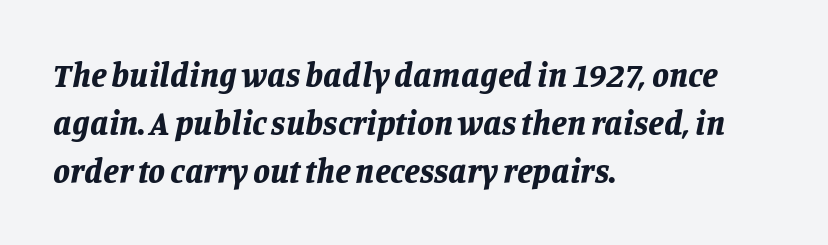
{"italic": "yes", "lean": "right", "slant_degrees": 11, "bold": "yes", "weight": "bold", "width": "normal", "stroke_contrast": "low", "x_height": "large", "monospaced": "no", "underline": "no", "align": "left", "line_spacing": "normal", "line_spacing_ratio": 1.41, "letter_spacing": "normal", "letter_spacing_em": 0.0, "glyph_px": 34}
